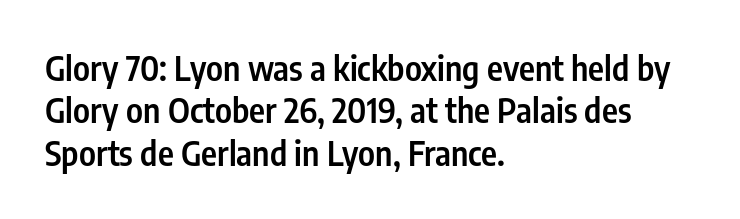
In terms of letterspacing, this is plain default setting. Semibold letterforms, between regular and bold. These lines stack with their left ends in a neat column. Decoration check: the copy has no underline. Notice how descenders clear the ascenders below comfortably — that's standard leading. The letters advance in unequal steps, a hallmark of proportional type.
